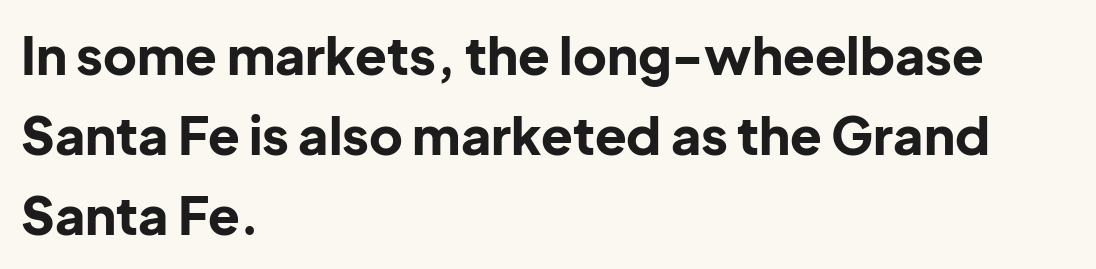
The image shows 52 px bold sans-serif type, upright; set left-aligned, normal line spacing (1.54x), normal letter spacing, not underlined; low stroke contrast and a medium x-height.
